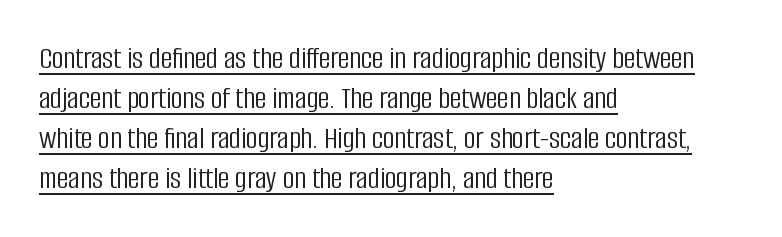
The image shows 32 px light, condensed sans-serif type, upright; set left-aligned, normal line spacing (1.25x), normal letter spacing, underlined; low stroke contrast and a large x-height.
